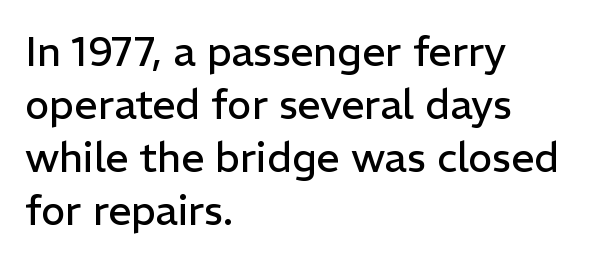
The image shows 41 px regular-weight sans-serif type, upright; set left-aligned, normal line spacing (1.29x), normal letter spacing, not underlined; low stroke contrast and a medium x-height.
